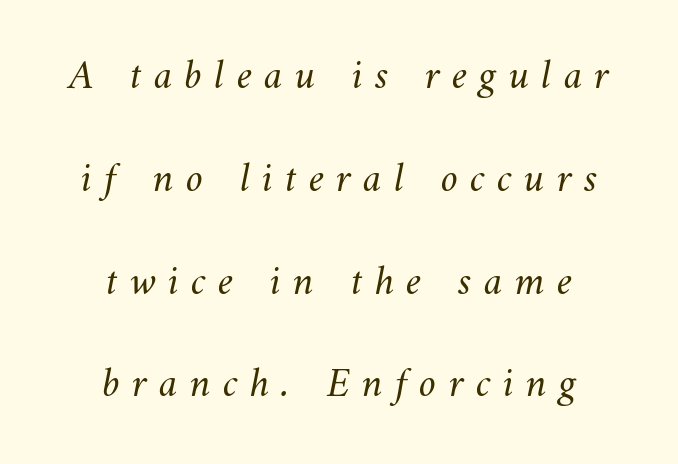
The characters are drawn with everyday or finer stroke widths. You could not count columns in this text — the font is proportionally spaced. The lines are quadded center. The rendering inserts visible extra space after every character. Is there much room between lines? Yes — plenty of vertical air separates them. Quick note: underline off.
